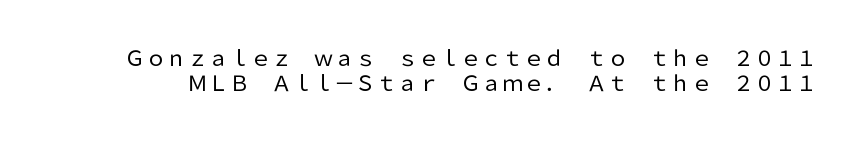
The image shows 21 px text type, upright; set line spacing 1.18x, normal letter spacing, not underlined.
